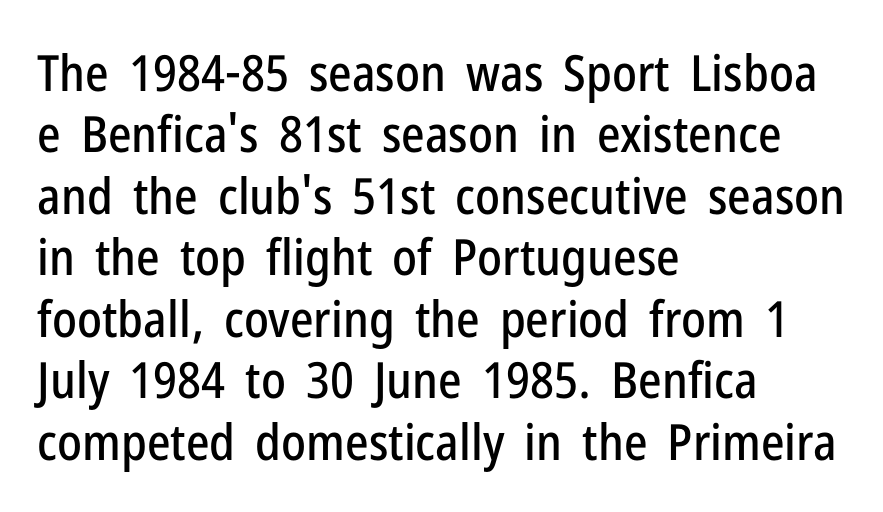
{"serif": "no", "italic": "no", "width": "condensed", "stroke_contrast": "low", "x_height": "medium", "monospaced": "no", "underline": "no", "align": "left", "line_spacing_ratio": 1.23, "letter_spacing": "normal", "letter_spacing_em": 0.0, "glyph_px": 50}
